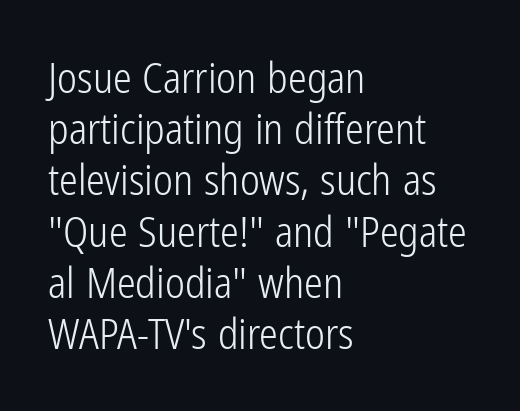
The image shows 42 px light, condensed sans-serif type, upright; set left-aligned, line spacing 1.22x, normal letter spacing, not underlined; low stroke contrast and a medium x-height.
